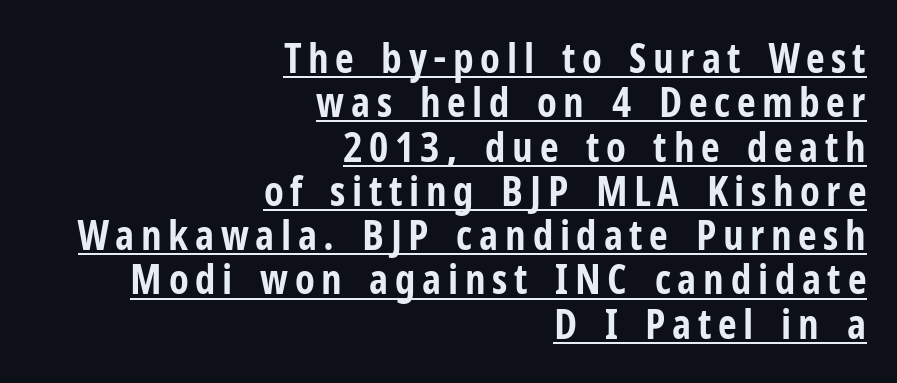
Q: Is the text bold? A: Yes.
Q: Is the text italic (slanted)? A: No, it is upright.
Q: Is the typeface a serif or a sans-serif typeface? A: Sans-serif.
Q: Is the text underlined? A: Yes.
Q: How is the paragraph aligned? A: Right-aligned.
Q: Is the spacing between lines tight, normal or loose? A: Tight.
Q: Width (condensed, normal, or wide)? A: Condensed.
Q: Stroke contrast? A: Low.
Q: x-height? A: Medium.
Q: Monospaced? A: No.
